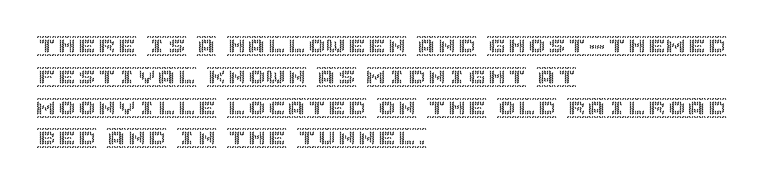
Q: Is the text italic (slanted)? A: No, it is upright.
Q: Is the text underlined? A: No.
Q: How is the paragraph aligned? A: Left-aligned.
Q: Is the spacing between letters normal or unusually wide? A: Normal.
Q: Is the spacing between lines tight, normal or loose? A: Normal.
